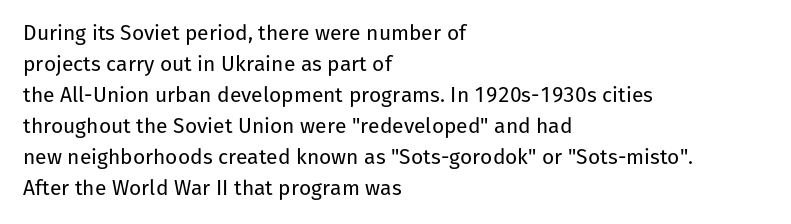
{"italic": "no", "bold": "no", "underline": "no", "align": "left", "line_spacing": "normal", "line_spacing_ratio": 1.48, "letter_spacing": "normal", "letter_spacing_em": 0.0, "glyph_px": 21}
